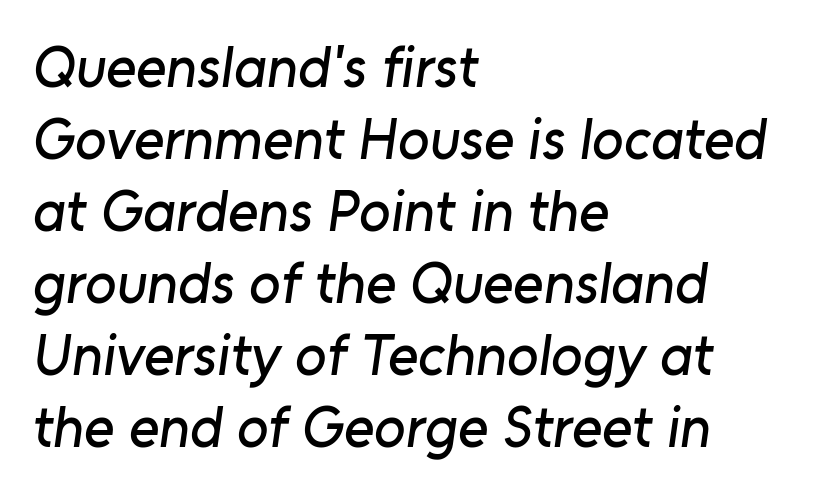
Look at the tracking — it's just the regular setting, nothing added. Line starts are locked; line ends wander. Examine the stroke ends and you'll find no serifs. Lines of text with bare space underneath. Is this a fixed-width face? No — the glyphs have proportional, varying widths.
